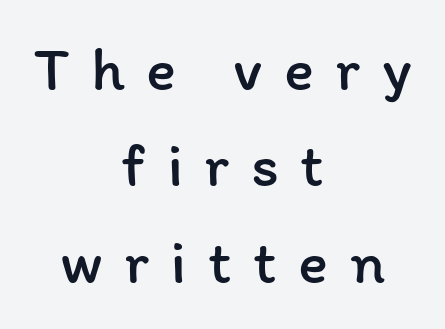
Does the copy run flush right? No — it is centered line by line. Horizontal bands of white between lines are of average thickness. Each letter keeps its own natural width here, so spacing adapts to shape. Tall strokes in this sample are plumb rather than angled.
